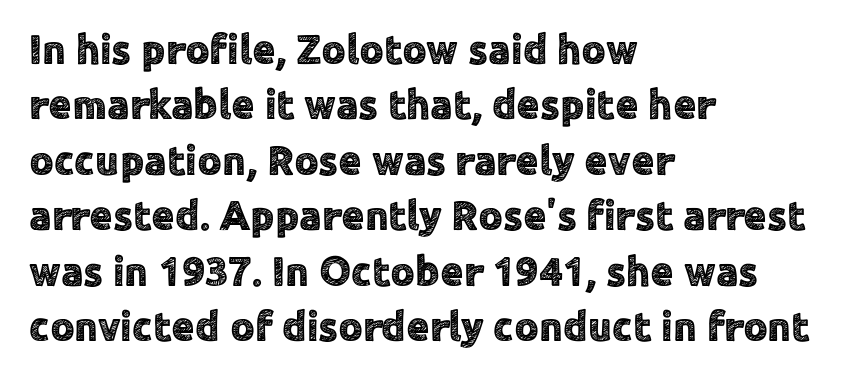
{"serif": "no", "italic": "no", "width": "normal", "x_height": "medium", "monospaced": "no", "underline": "no", "align": "left", "line_spacing": "normal", "line_spacing_ratio": 1.32, "letter_spacing": "normal", "letter_spacing_em": 0.0, "glyph_px": 42}
